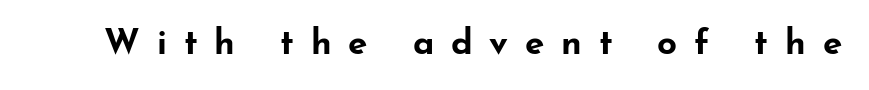
The image shows 35 px bold, wide sans-serif type, upright; set unusually wide letter spacing (+0.48 em), not underlined; low stroke contrast and a small x-height.
